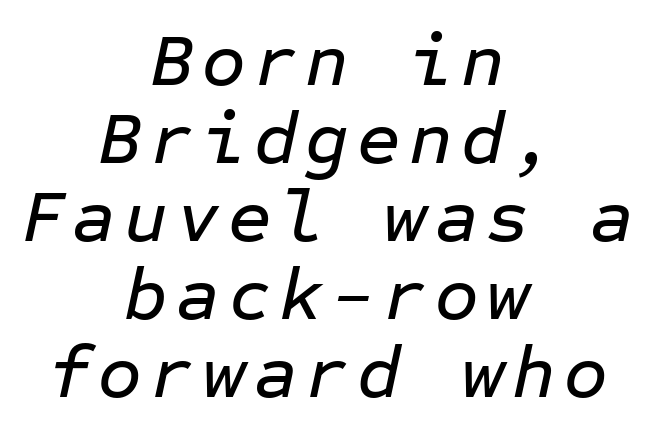
{"italic": "yes", "lean": "right", "slant_degrees": 12, "width": "normal", "stroke_contrast": "low", "x_height": "medium", "monospaced": "yes", "underline": "no", "align": "center", "line_spacing": "tight", "line_spacing_ratio": 1.04, "glyph_px": 75}
